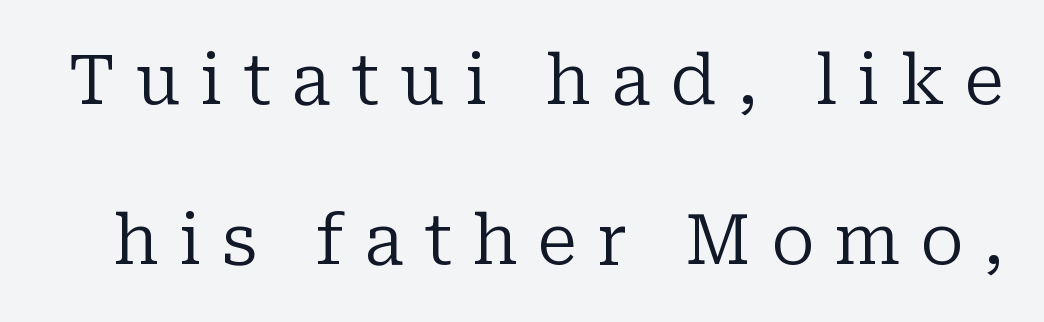
Q: Is the text bold? A: No.
Q: Is the text italic (slanted)? A: No, it is upright.
Q: Is the typeface a serif or a sans-serif typeface? A: Serif.
Q: Is the text underlined? A: No.
Q: Is the spacing between letters normal or unusually wide? A: Unusually wide.
Q: Is the spacing between lines tight, normal or loose? A: Loose.
Q: Width (condensed, normal, or wide)? A: Normal.
Q: Stroke contrast? A: Low.
Q: x-height? A: Medium.
Q: Monospaced? A: No.
